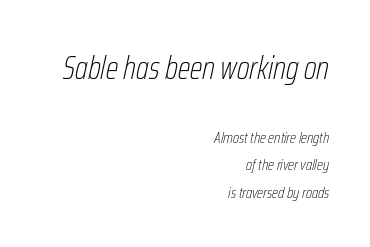
Q: Is the text bold? A: No.
Q: Is the text italic (slanted)? A: Yes, it leans right by about 12 degrees.
Q: Is the text underlined? A: No.
Q: How is the paragraph aligned? A: Right-aligned.
Q: Is the spacing between letters normal or unusually wide? A: Normal.
Q: Which block of text is set in a larger size, the first (top) or the second (bottom)? A: The first (top) one.
Q: Width (condensed, normal, or wide)? A: Condensed.
Q: Stroke contrast? A: Low.
Q: x-height? A: Medium.
Q: Monospaced? A: No.
